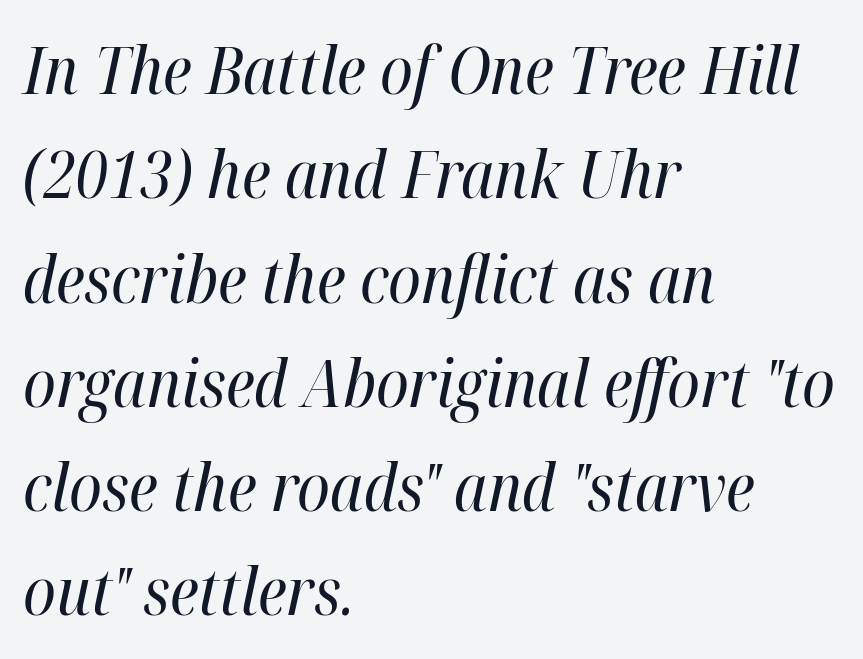
{"italic": "yes", "lean": "right", "slant_degrees": 12, "bold": "no", "weight": "regular", "width": "condensed", "stroke_contrast": "high", "x_height": "medium", "monospaced": "no", "underline": "no", "align": "left", "line_spacing": "normal", "line_spacing_ratio": 1.58, "letter_spacing": "normal", "letter_spacing_em": 0.0, "glyph_px": 66}
